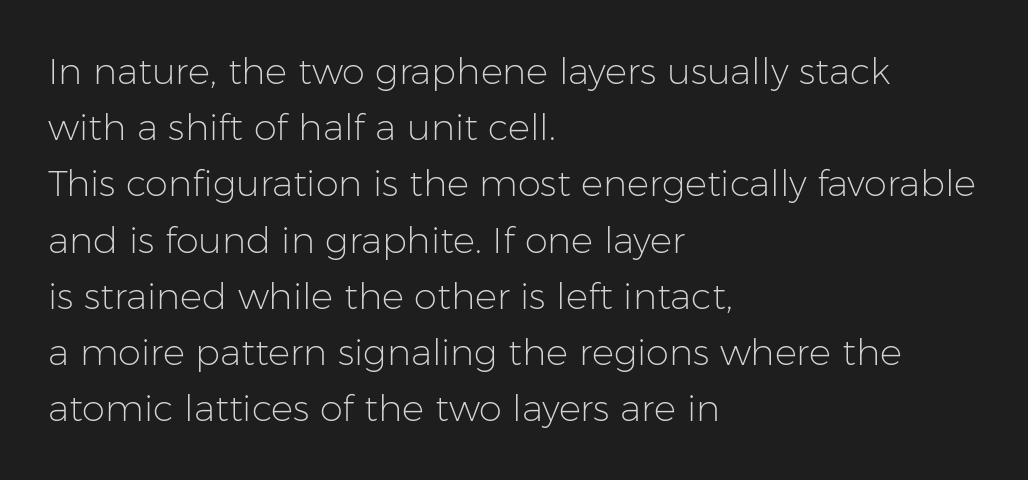
The image shows 37 px light sans-serif type, upright; set left-aligned, normal line spacing (1.52x), normal letter spacing, not underlined; low stroke contrast and a medium x-height.
